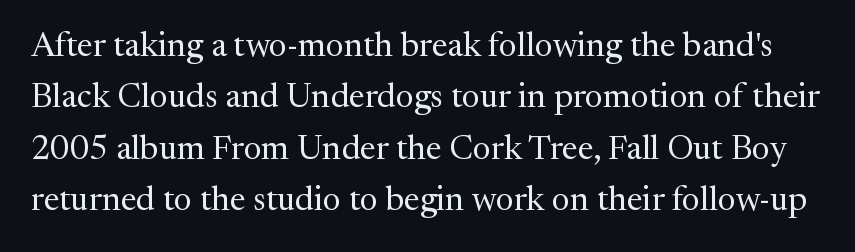
Q: Is the text bold? A: No.
Q: Is the text italic (slanted)? A: No, it is upright.
Q: Is the typeface a serif or a sans-serif typeface? A: Serif.
Q: Is the text underlined? A: No.
Q: Is the spacing between letters normal or unusually wide? A: Normal.
Q: Is the spacing between lines tight, normal or loose? A: Normal.
Q: Width (condensed, normal, or wide)? A: Normal.
Q: Stroke contrast? A: Medium.
Q: x-height? A: Medium.
Q: Monospaced? A: No.
